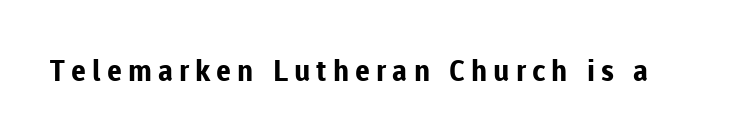
{"serif": "no", "italic": "no", "bold": "yes", "weight": "bold", "width": "normal", "stroke_contrast": "low", "x_height": "medium", "monospaced": "no", "underline": "no", "letter_spacing": "wide", "letter_spacing_em": 0.21, "glyph_px": 29}
